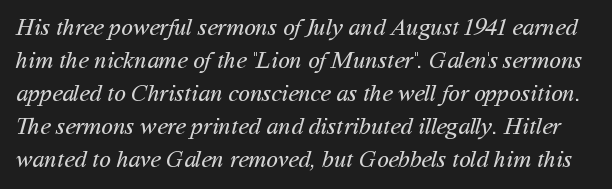
{"bold": "no", "underline": "no", "line_spacing": "normal", "line_spacing_ratio": 1.37, "letter_spacing": "normal", "letter_spacing_em": 0.0, "glyph_px": 24}
